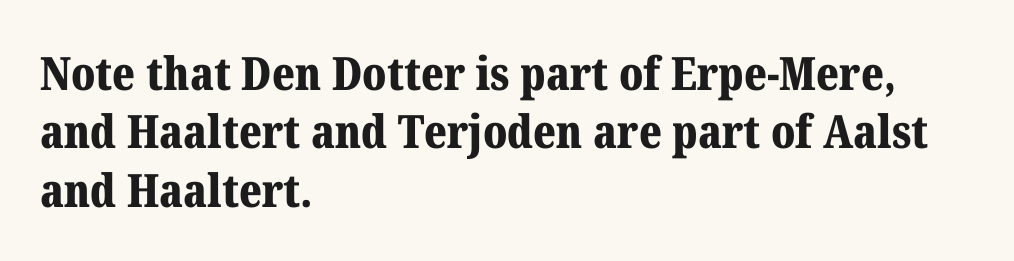
Think of a printed novel: that variable character pitch is what you see here. Little horizontal feet cap the strokes, marking this as serif type. The rendering uses a bold face; every stroke is thick and dark. The leading is moderate, giving the passage an even texture. The space directly below the letters is spotless. Does the lettering tilt? It doesn't — this is upright.
